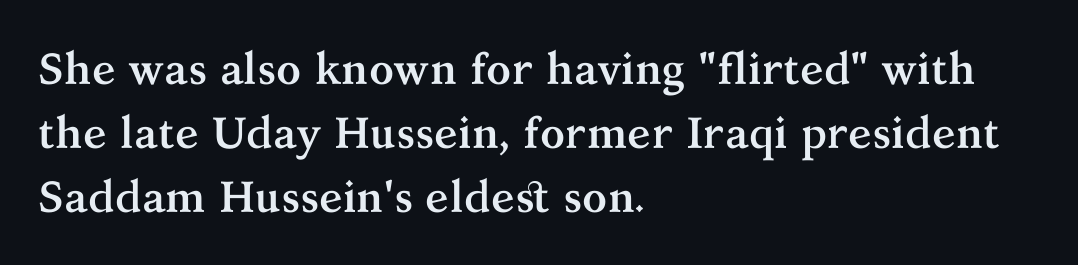
{"serif": "yes", "italic": "no", "bold": "yes", "weight": "semibold", "width": "normal", "stroke_contrast": "medium", "x_height": "medium", "monospaced": "no", "underline": "no", "align": "left", "line_spacing": "normal", "line_spacing_ratio": 1.46, "letter_spacing": "normal", "letter_spacing_em": 0.0, "glyph_px": 44}
